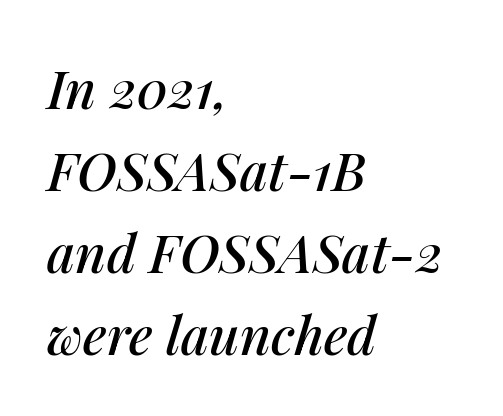
The image shows 53 px text type, italic (leaning right); set left-aligned, normal line spacing (1.55x), normal letter spacing, not underlined; medium stroke contrast and a medium x-height.
